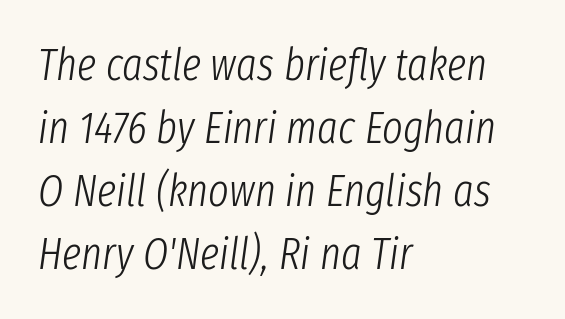
The image shows 44 px light, condensed type, italic (leaning right); set left-aligned, normal line spacing (1.43x), normal letter spacing, not underlined; low stroke contrast and a medium x-height.
